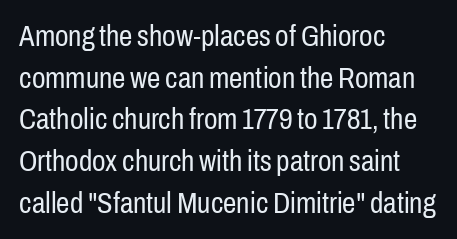
Q: Is the text bold? A: No.
Q: Is the text italic (slanted)? A: No, it is upright.
Q: Is the typeface a serif or a sans-serif typeface? A: Sans-serif.
Q: Is the text underlined? A: No.
Q: How is the paragraph aligned? A: Left-aligned.
Q: Is the spacing between letters normal or unusually wide? A: Normal.
Q: Is the spacing between lines tight, normal or loose? A: Normal.
Q: Width (condensed, normal, or wide)? A: Condensed.
Q: Stroke contrast? A: Low.
Q: x-height? A: Medium.
Q: Monospaced? A: No.
